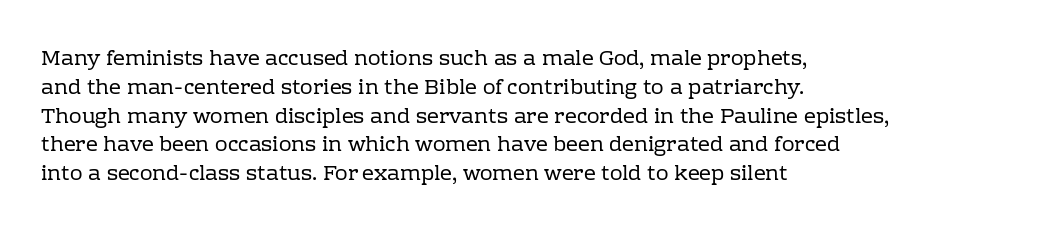
The image shows 21 px text type, upright; set left-aligned, normal line spacing (1.37x), normal letter spacing, not underlined.
